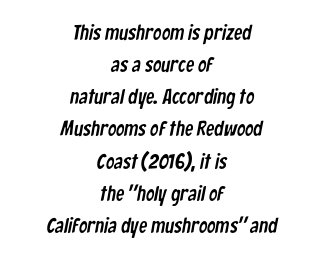
Q: Is the text underlined? A: No.
Q: How is the paragraph aligned? A: Centered.
Q: Is the spacing between letters normal or unusually wide? A: Normal.
Q: Is the spacing between lines tight, normal or loose? A: Normal.
